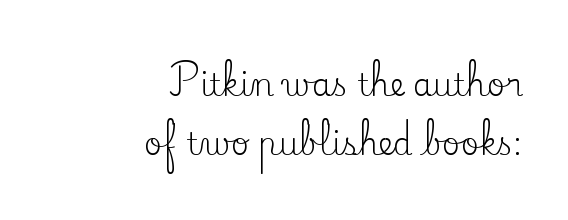
The image shows 31 px regular-weight type, upright; set right-aligned, loose line spacing (1.91x), normal letter spacing, not underlined; low stroke contrast and a small x-height.
